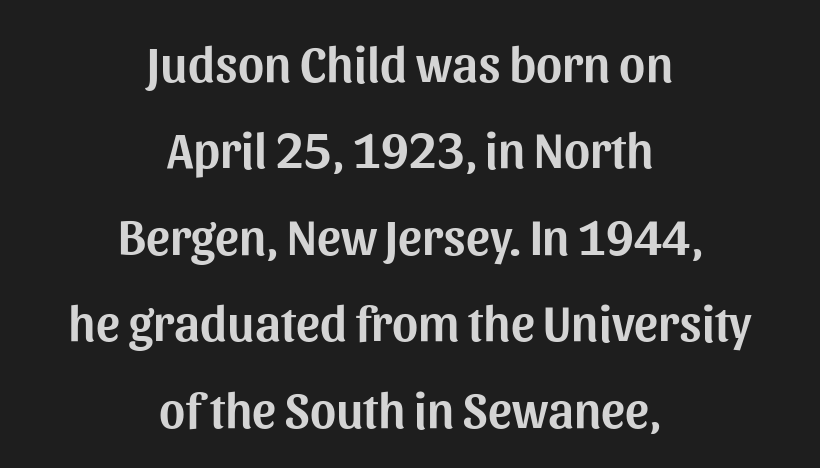
Q: Is the text italic (slanted)? A: No, it is upright.
Q: Is the typeface a serif or a sans-serif typeface? A: Sans-serif.
Q: Is the text underlined? A: No.
Q: How is the paragraph aligned? A: Centered.
Q: Is the spacing between letters normal or unusually wide? A: Normal.
Q: Width (condensed, normal, or wide)? A: Normal.
Q: Stroke contrast? A: Medium.
Q: x-height? A: Medium.
Q: Monospaced? A: No.
